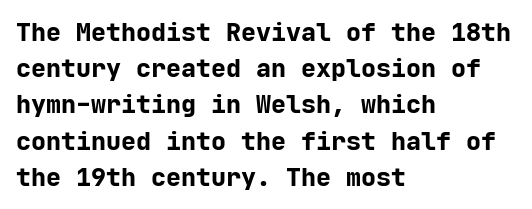
Q: Is the text bold? A: Yes.
Q: Is the text italic (slanted)? A: No, it is upright.
Q: Is the text underlined? A: No.
Q: How is the paragraph aligned? A: Left-aligned.
Q: Is the spacing between letters normal or unusually wide? A: Normal.
Q: Is the spacing between lines tight, normal or loose? A: Normal.
